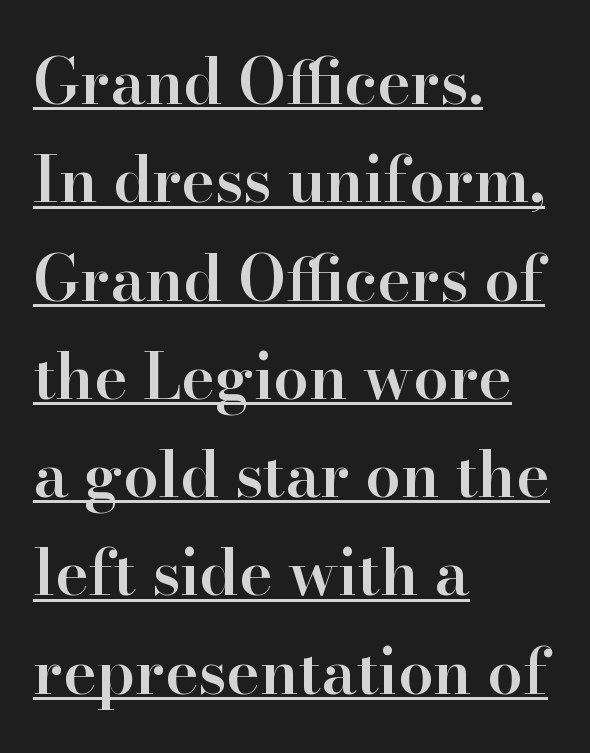
The designer went with a serif here, giving each stem small feet. The type is set solid horizontally, with unmodified tracking. The lines in this sample share a left origin and differ only in where they stop. A typesetter would call this proportional, since set widths differ per character.
